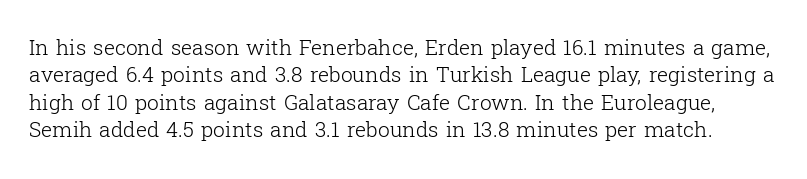
{"italic": "no", "bold": "no", "underline": "no", "line_spacing": "normal", "line_spacing_ratio": 1.3, "letter_spacing": "normal", "letter_spacing_em": 0.0, "glyph_px": 21}
